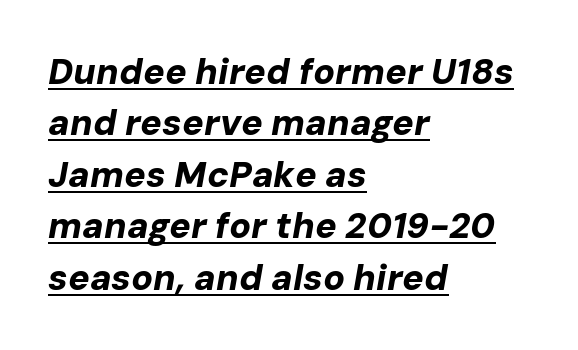
Horizontal alignment here is leftward, the default for most running prose. The rendering keeps characters at their native spacing. There's an unmistakable incline to the writing here. The rendering uses natural spacing where letterforms have individual widths.
